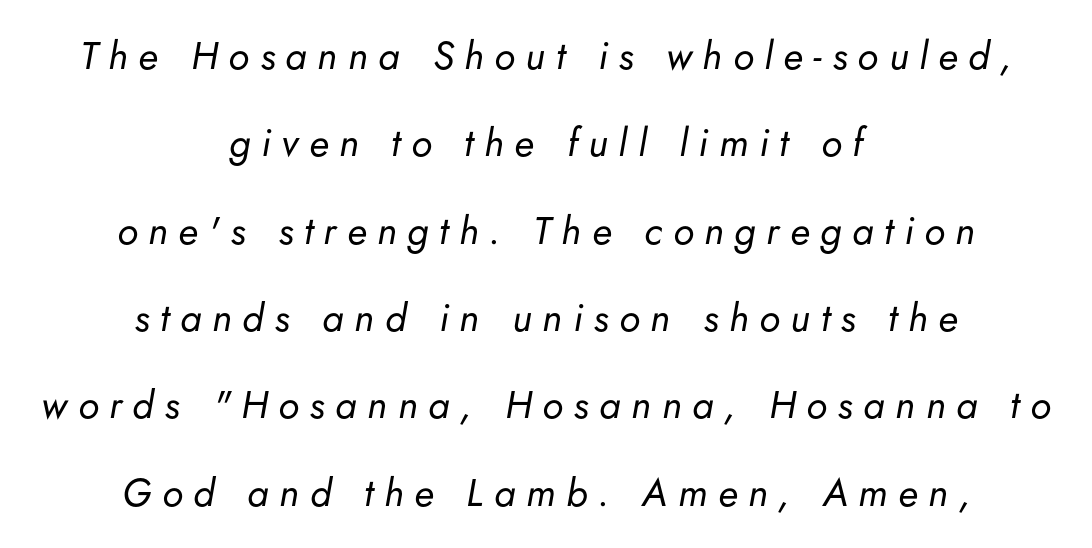
{"italic": "yes", "lean": "right", "slant_degrees": 5, "bold": "no", "weight": "regular", "width": "normal", "stroke_contrast": "low", "x_height": "small", "monospaced": "no", "underline": "no", "align": "center", "line_spacing": "loose", "line_spacing_ratio": 2.24, "letter_spacing": "wide", "letter_spacing_em": 0.27, "glyph_px": 39}
